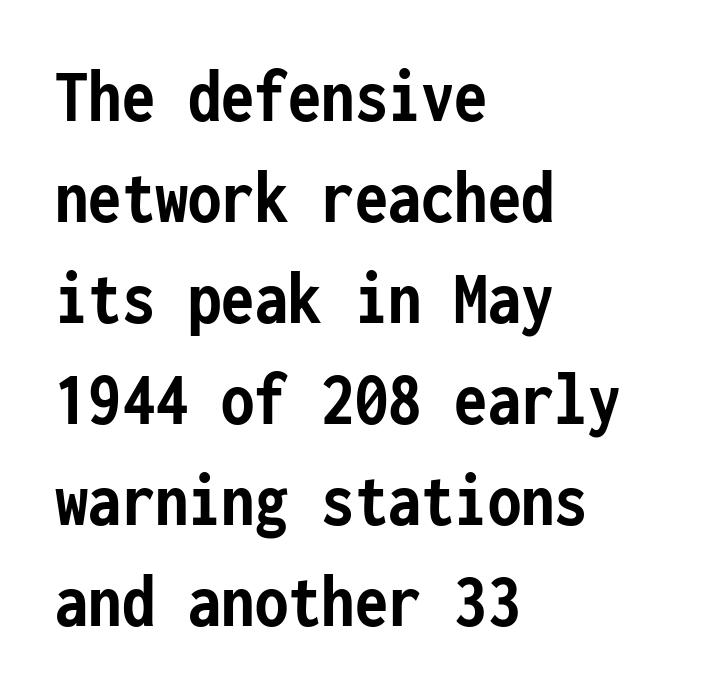
The image shows 76 px semibold, condensed sans-serif type, upright, monospaced; set left-aligned, normal line spacing (1.33x), normal letter spacing, not underlined; low stroke contrast and a medium x-height.
